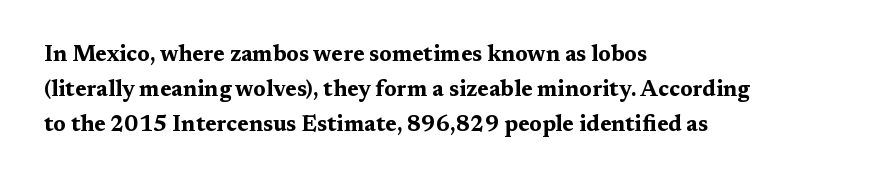
Horizontal bands of white between lines are of average thickness. The rendering keeps characters at their native spacing. Line beginnings align vertically; line endings do not. The font is running at its bold setting. No italicization has been applied; the sample stays upright.
